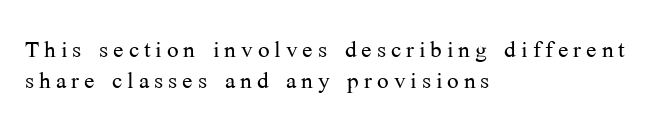
Anything drawn beneath the words? Only blank space. Tall strokes in this sample are plumb rather than angled. A typesetter would call this proportional, since set widths differ per character. The rendering anchors every line to the left-hand side. Stroke terminals: seriffed.
